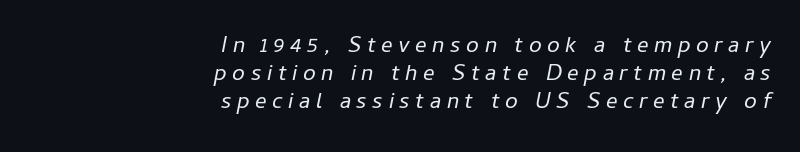
The image shows 23 px text type, italic (leaning right); set right-aligned, line spacing 1.21x, unusually wide letter spacing (+0.24 em), not underlined.
